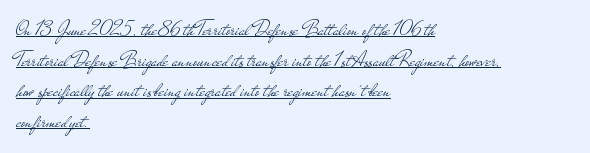
{"bold": "no", "underline": "yes", "align": "left", "line_spacing": "normal", "line_spacing_ratio": 1.46, "letter_spacing": "normal", "letter_spacing_em": 0.0, "glyph_px": 21}
